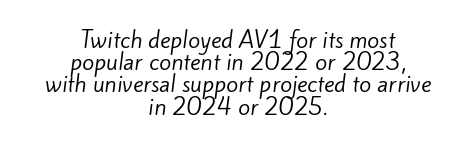
Q: Is the text bold? A: No.
Q: Is the text underlined? A: No.
Q: How is the paragraph aligned? A: Centered.
Q: Is the spacing between letters normal or unusually wide? A: Normal.
Q: Is the spacing between lines tight, normal or loose? A: Tight.
